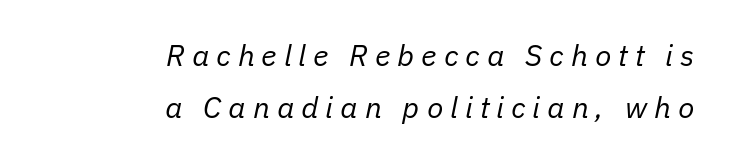
Is the type slanted? Yes — the strokes lean at a clear angle. The string is rendered with underlining switched off. Is the letter spacing exaggerated? Yes — the characters are pushed far apart. On a weight scale, this lands at 450 or below. The lines are quadded right. A typesetter would call this proportional, since set widths differ per character.
